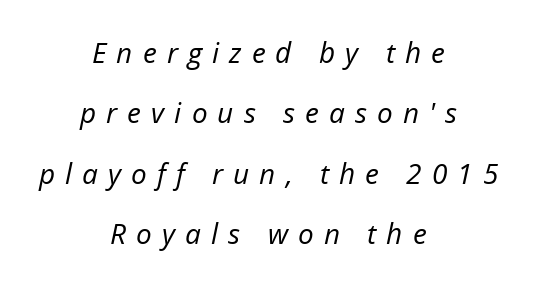
{"italic": "yes", "lean": "right", "slant_degrees": 12, "bold": "no", "weight": "regular", "width": "normal", "stroke_contrast": "low", "x_height": "medium", "monospaced": "no", "underline": "no", "align": "center", "line_spacing": "loose", "line_spacing_ratio": 2.16, "letter_spacing": "wide", "letter_spacing_em": 0.36, "glyph_px": 28}
